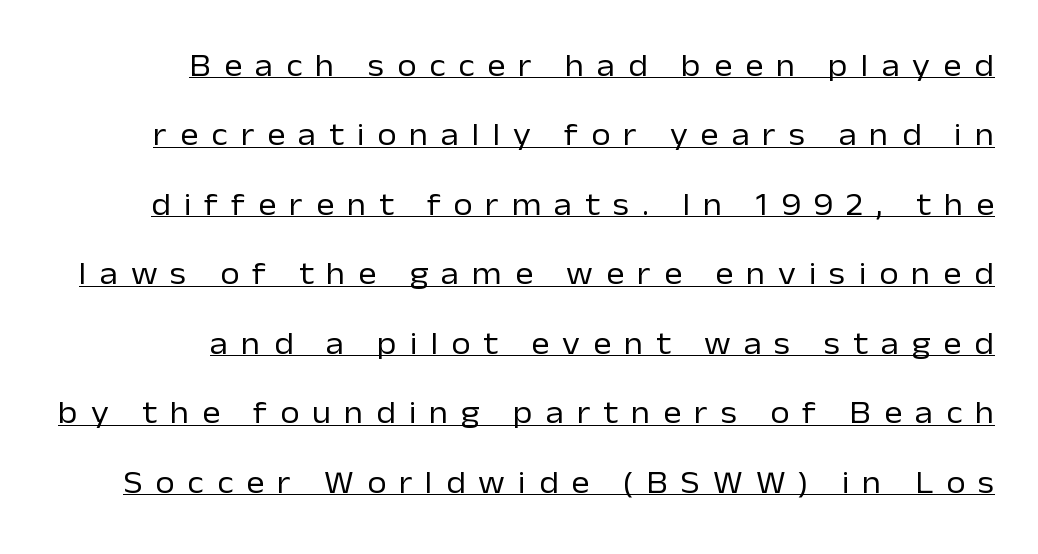
{"serif": "no", "italic": "no", "bold": "no", "weight": "regular", "width": "normal", "stroke_contrast": "low", "x_height": "medium", "monospaced": "no", "underline": "yes", "align": "right", "line_spacing": "loose", "line_spacing_ratio": 2.24, "letter_spacing": "wide", "letter_spacing_em": 0.42, "glyph_px": 31}
